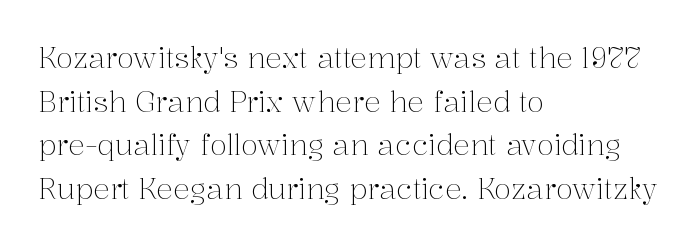
{"serif": "yes", "italic": "no", "bold": "no", "weight": "light", "width": "normal", "stroke_contrast": "medium", "x_height": "medium", "monospaced": "no", "underline": "no", "align": "left", "line_spacing": "normal", "line_spacing_ratio": 1.56, "letter_spacing": "normal", "letter_spacing_em": 0.0, "glyph_px": 28}
